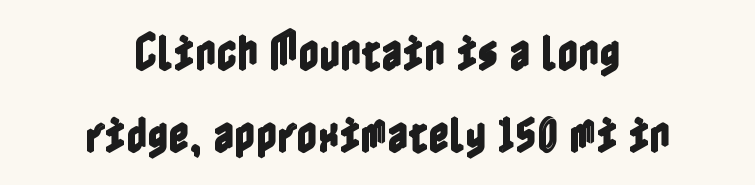
The image shows 41 px condensed type, upright; set centered, loose line spacing (2.01x), normal letter spacing, not underlined; a medium x-height.
